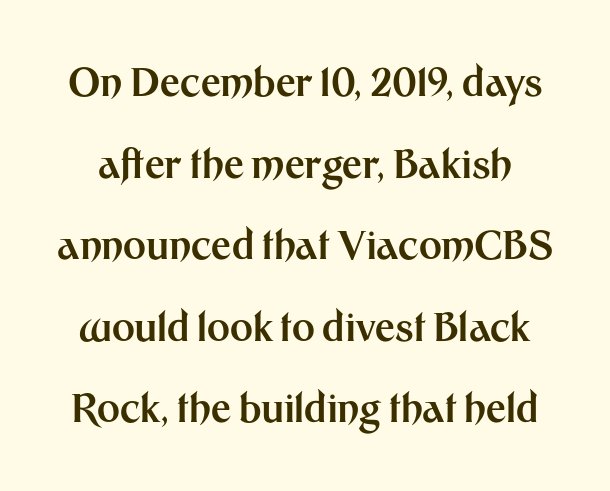
Q: Is the text bold? A: Yes.
Q: Is the text italic (slanted)? A: No, it is upright.
Q: Is the typeface a serif or a sans-serif typeface? A: Sans-serif.
Q: Is the text underlined? A: No.
Q: Is the spacing between letters normal or unusually wide? A: Normal.
Q: Is the spacing between lines tight, normal or loose? A: Loose.
Q: Width (condensed, normal, or wide)? A: Normal.
Q: Stroke contrast? A: Medium.
Q: x-height? A: Medium.
Q: Monospaced? A: No.
